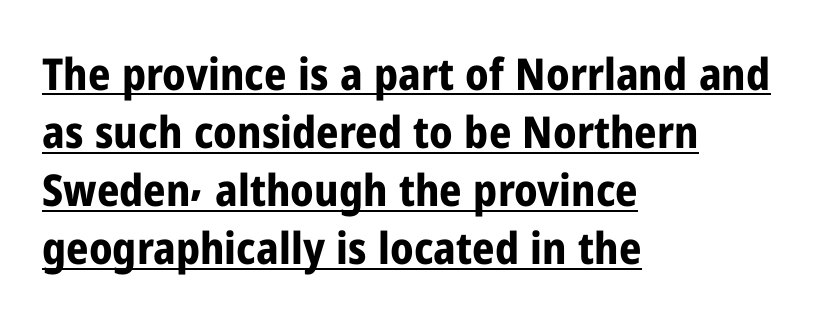
The image shows 44 px bold, condensed sans-serif type, upright; set left-aligned, normal line spacing (1.32x), normal letter spacing, underlined; low stroke contrast and a medium x-height.
